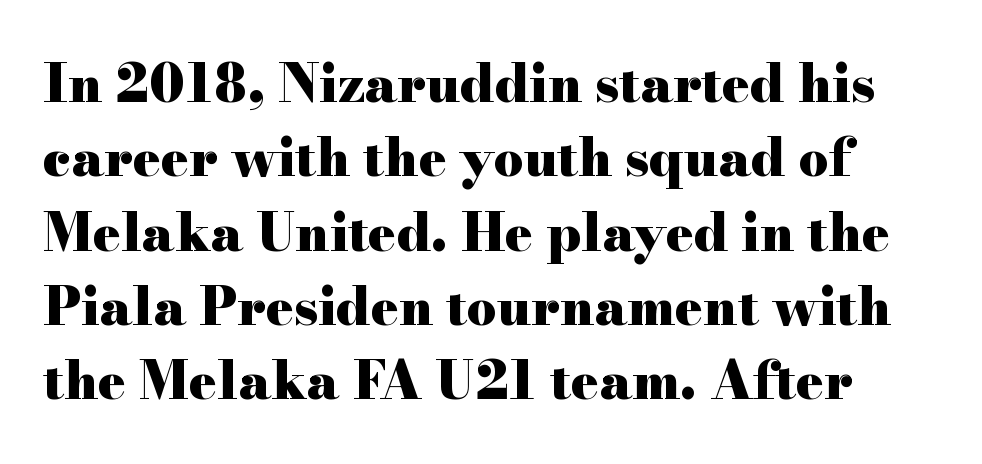
{"serif": "yes", "italic": "no", "bold": "yes", "weight": "heavy", "width": "wide", "stroke_contrast": "high", "x_height": "small", "monospaced": "no", "underline": "no", "line_spacing": "normal", "line_spacing_ratio": 1.43, "letter_spacing": "normal", "letter_spacing_em": 0.0, "glyph_px": 52}
